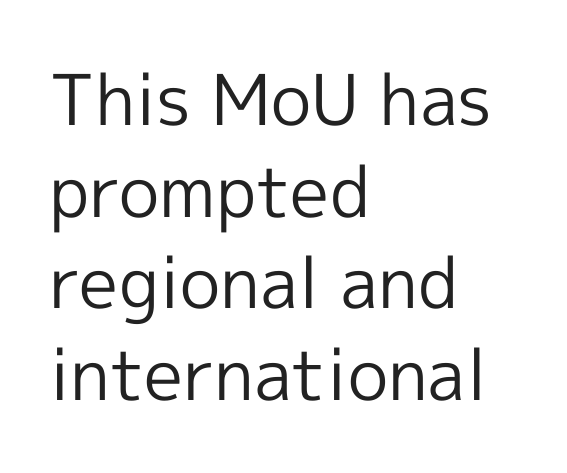
Q: Is the text bold? A: No.
Q: Is the text italic (slanted)? A: No, it is upright.
Q: Is the typeface a serif or a sans-serif typeface? A: Sans-serif.
Q: Is the text underlined? A: No.
Q: How is the paragraph aligned? A: Left-aligned.
Q: Is the spacing between letters normal or unusually wide? A: Normal.
Q: Is the spacing between lines tight, normal or loose? A: Normal.
Q: Width (condensed, normal, or wide)? A: Normal.
Q: x-height? A: Medium.
Q: Monospaced? A: No.
